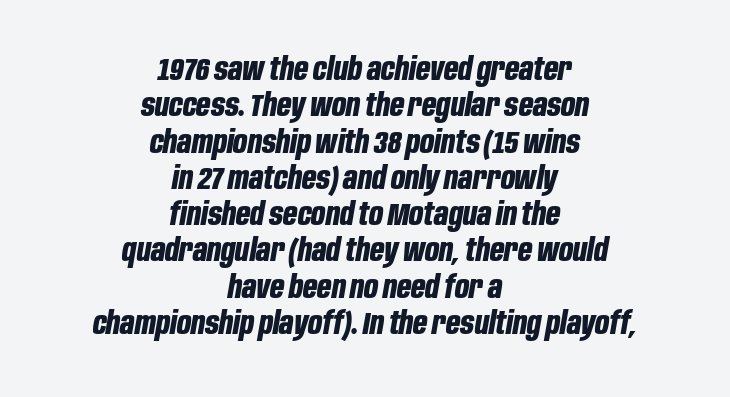
{"italic": "yes", "lean": "right", "slant_degrees": 10, "bold": "yes", "weight": "bold", "width": "condensed", "stroke_contrast": "low", "x_height": "large", "monospaced": "no", "underline": "no", "align": "center", "line_spacing_ratio": 1.17, "letter_spacing": "normal", "letter_spacing_em": 0.0, "glyph_px": 31}
